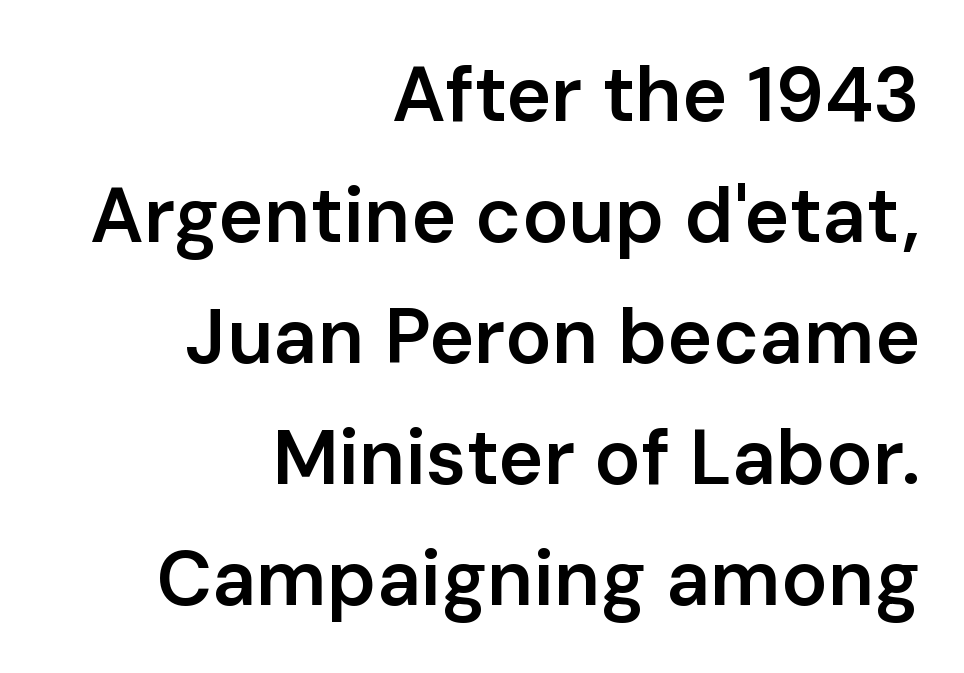
Q: Is the text bold? A: Semi-bold.
Q: Is the text italic (slanted)? A: No, it is upright.
Q: Is the typeface a serif or a sans-serif typeface? A: Sans-serif.
Q: Is the text underlined? A: No.
Q: How is the paragraph aligned? A: Right-aligned.
Q: Is the spacing between letters normal or unusually wide? A: Normal.
Q: Is the spacing between lines tight, normal or loose? A: Normal.
Q: Width (condensed, normal, or wide)? A: Normal.
Q: Stroke contrast? A: Low.
Q: x-height? A: Medium.
Q: Monospaced? A: No.
